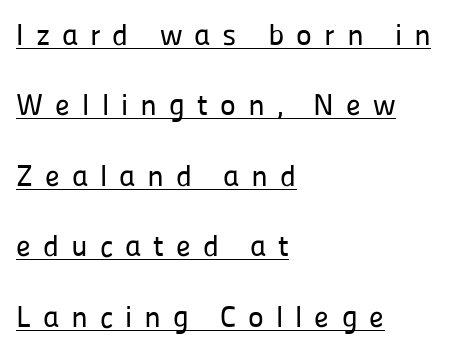
{"serif": "no", "italic": "no", "width": "normal", "stroke_contrast": "low", "x_height": "medium", "monospaced": "no", "underline": "yes", "align": "left", "line_spacing": "loose", "line_spacing_ratio": 2.35, "letter_spacing": "wide", "letter_spacing_em": 0.4, "glyph_px": 30}
